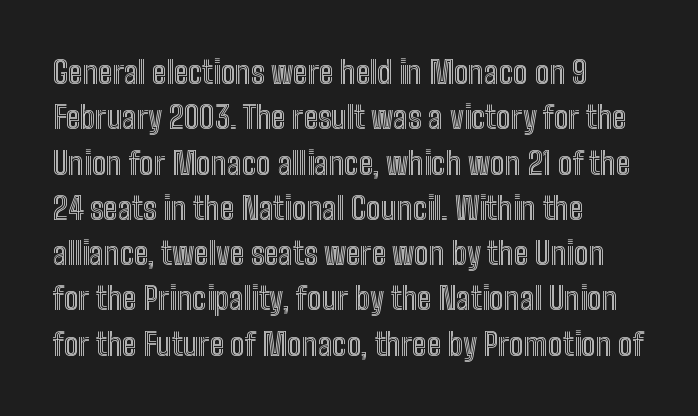
{"italic": "no", "width": "condensed", "x_height": "medium", "monospaced": "no", "underline": "no", "align": "left", "line_spacing": "normal", "line_spacing_ratio": 1.46, "letter_spacing": "normal", "letter_spacing_em": 0.0, "glyph_px": 31}
